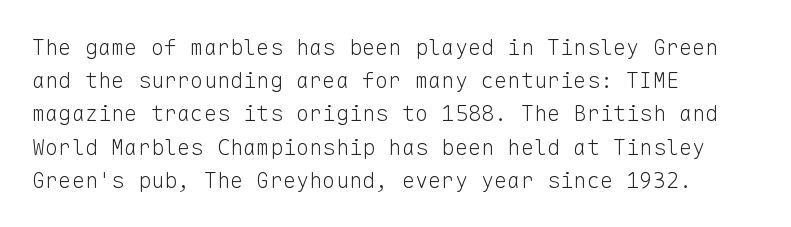
Tall strokes in this sample are plumb rather than angled. Weight: regular or lighter. Tracking value appears to be zero — textbook default spacing. The passage shown stacks its lines at a standard gap. The lines in this sample share a left origin and differ only in where they stop. Anything drawn beneath the words? Only blank space.
